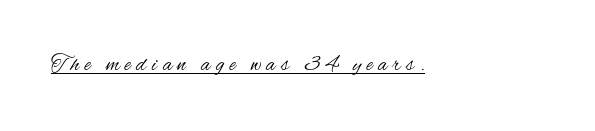
Q: Is the text bold? A: No.
Q: Is the text italic (slanted)? A: Yes.
Q: Is the text underlined? A: Yes.
Q: Is the spacing between letters normal or unusually wide? A: Unusually wide.
